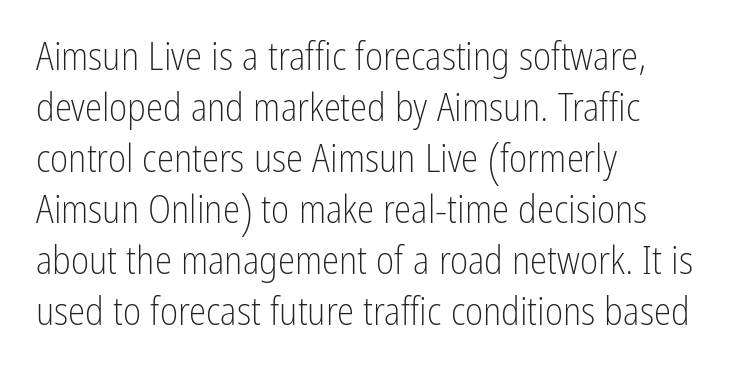
{"serif": "no", "italic": "no", "bold": "no", "weight": "light", "width": "condensed", "stroke_contrast": "low", "x_height": "medium", "monospaced": "no", "underline": "no", "align": "left", "line_spacing": "normal", "line_spacing_ratio": 1.31, "letter_spacing": "normal", "letter_spacing_em": 0.0, "glyph_px": 39}
